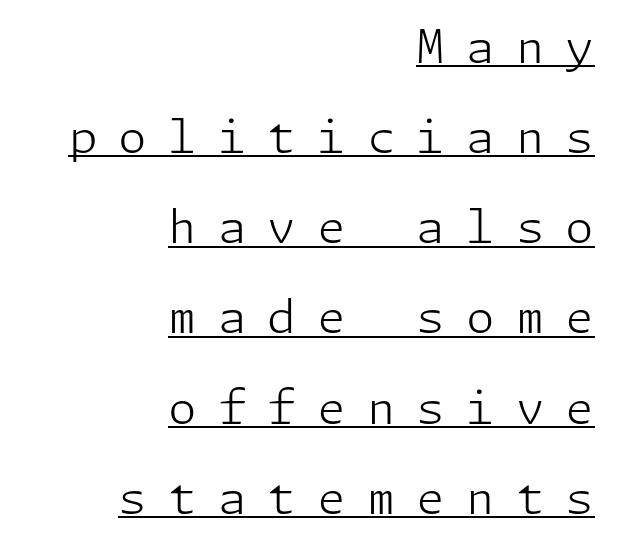
The image shows 46 px light sans-serif type, upright; set right-aligned, loose line spacing (1.96x), unusually wide letter spacing (+0.46 em), underlined; low stroke contrast and a medium x-height.
